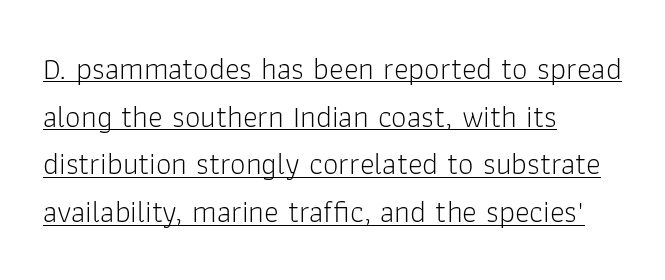
Q: Is the text bold? A: No.
Q: Is the text italic (slanted)? A: No, it is upright.
Q: Is the typeface a serif or a sans-serif typeface? A: Sans-serif.
Q: Is the text underlined? A: Yes.
Q: How is the paragraph aligned? A: Left-aligned.
Q: Is the spacing between letters normal or unusually wide? A: Normal.
Q: Is the spacing between lines tight, normal or loose? A: Normal.
Q: Width (condensed, normal, or wide)? A: Normal.
Q: Stroke contrast? A: Low.
Q: x-height? A: Medium.
Q: Monospaced? A: No.
